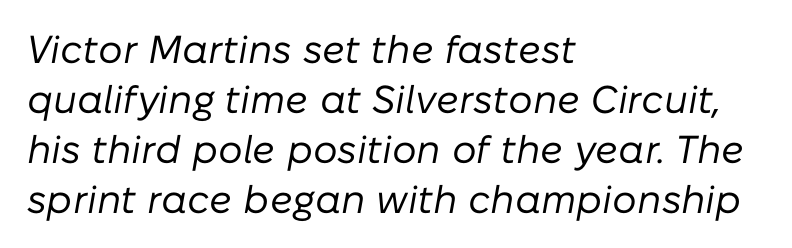
Does the lettering tilt? It does — this is italic. Stems and bowls with no extra thickness — not bold. These lines are rendered in a variable-pitch font. Spacing between characters is what you'd get straight out of the box. Does the leading feel generous? No, just average. Each row of text sits above clean, open space.
